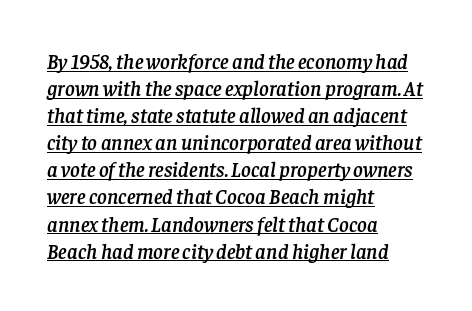
Q: Is the text italic (slanted)? A: Yes, it leans right by about 8 degrees.
Q: Is the text underlined? A: Yes.
Q: How is the paragraph aligned? A: Left-aligned.
Q: Is the spacing between letters normal or unusually wide? A: Normal.
Q: Is the spacing between lines tight, normal or loose? A: Normal.
